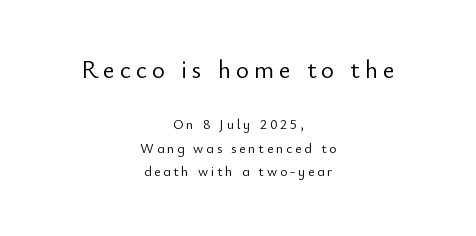
Descenders are the only things crossing below the line. The line-height multiplier appears to be the usual default. Typesetter's note — upper block bumped up in size, lower block left smaller. Tall strokes in this sample are plumb rather than angled. Letters have the restrained weight of plain body copy at most.
